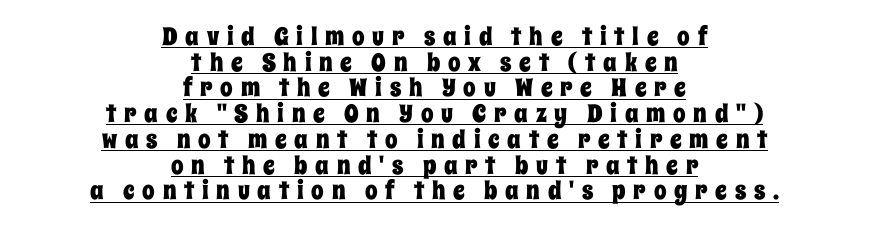
{"italic": "no", "underline": "yes", "align": "center", "line_spacing": "tight", "line_spacing_ratio": 1.03, "letter_spacing": "wide", "letter_spacing_em": 0.31, "glyph_px": 25}
